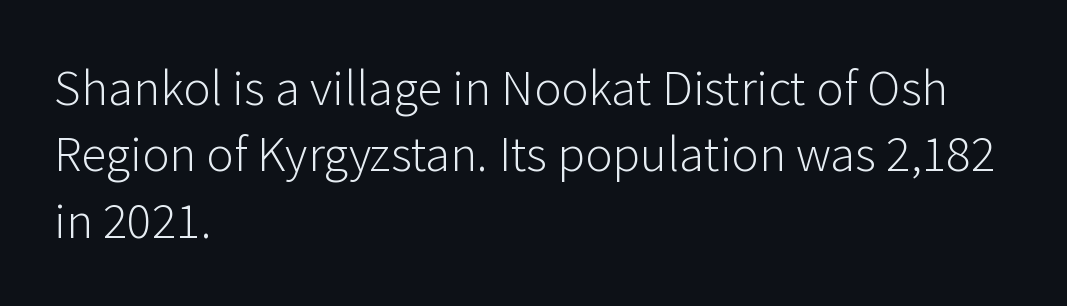
{"serif": "no", "italic": "no", "bold": "no", "weight": "light", "width": "normal", "stroke_contrast": "low", "x_height": "medium", "monospaced": "no", "underline": "no", "align": "left", "line_spacing": "normal", "line_spacing_ratio": 1.3, "letter_spacing": "normal", "letter_spacing_em": 0.0, "glyph_px": 51}
